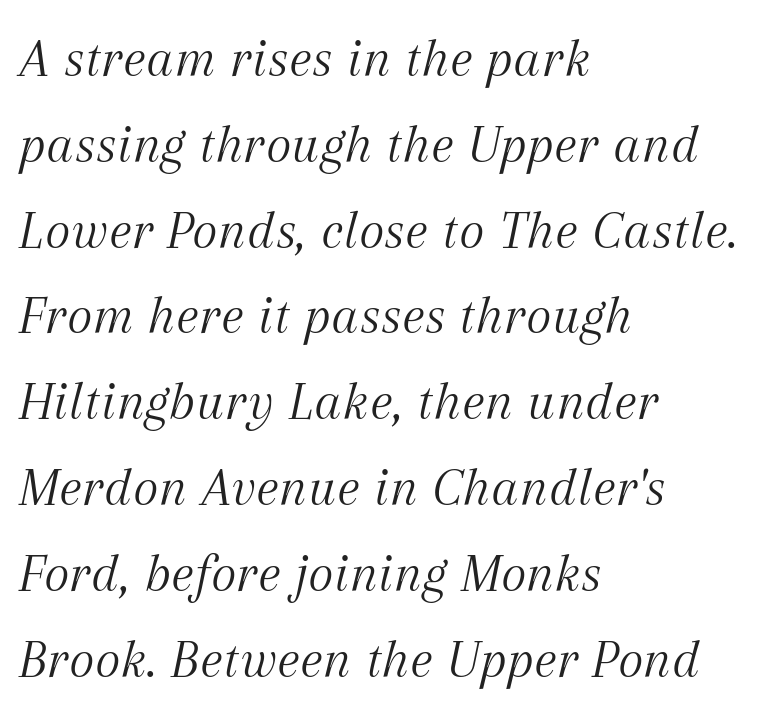
{"serif": "yes", "italic": "yes", "lean": "right", "slant_degrees": 12, "bold": "no", "weight": "light", "width": "normal", "stroke_contrast": "medium", "x_height": "medium", "monospaced": "no", "underline": "no", "align": "left", "line_spacing": "normal", "line_spacing_ratio": 1.56, "letter_spacing": "normal", "letter_spacing_em": 0.0, "glyph_px": 55}
